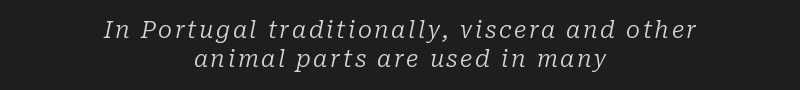
{"italic": "yes", "lean": "right", "slant_degrees": 10, "bold": "no", "underline": "no", "align": "center", "line_spacing": "normal", "line_spacing_ratio": 1.28, "glyph_px": 23}
